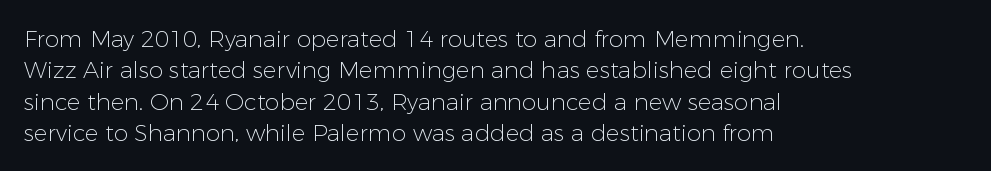
{"italic": "no", "bold": "no", "underline": "no", "align": "left", "line_spacing": "normal", "line_spacing_ratio": 1.36, "letter_spacing": "normal", "letter_spacing_em": 0.0, "glyph_px": 23}
